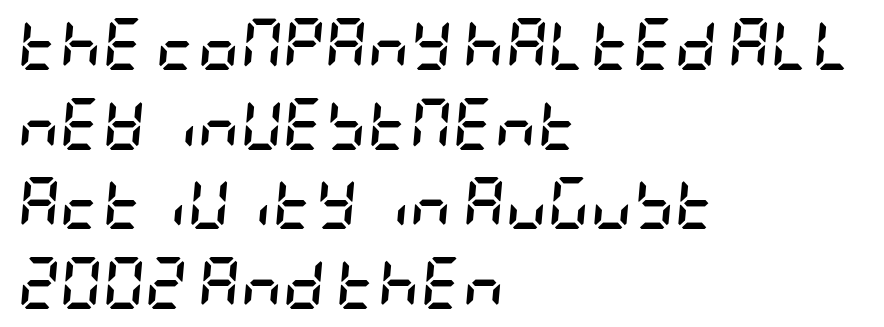
{"italic": "yes", "lean": "right", "slant_degrees": 5, "bold": "yes", "weight": "semibold", "width": "condensed", "stroke_contrast": "low", "x_height": "large", "underline": "no", "align": "left", "line_spacing": "normal", "line_spacing_ratio": 1.53, "letter_spacing": "normal", "letter_spacing_em": 0.0, "glyph_px": 52}
